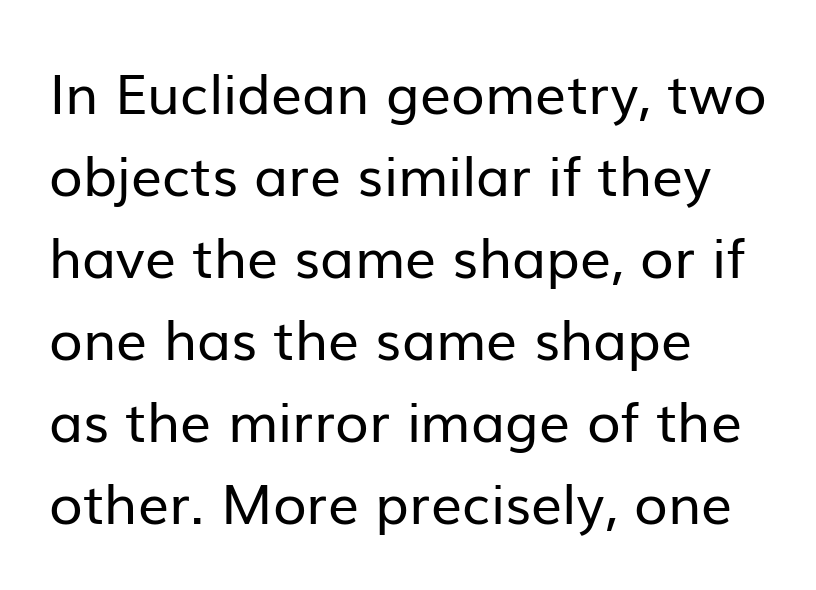
The rendering uses natural spacing where letterforms have individual widths. Check under the words: just untouched page. Compared with typical body copy, the letter spacing here is the same. Examine the stroke ends and you'll find no serifs. The space between consecutive lines is moderate. The setting favours the left margin, as ordinary paragraphs usually do.
